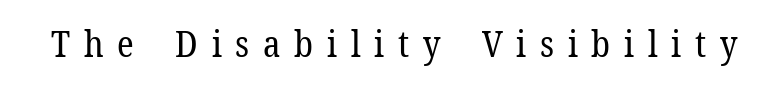
Unmarked baselines from the first word to the last. Here the designer chose a conventional face with non-uniform glyph widths. Examine the stroke ends and you'll spot serifs. The font sits on the lighter half of the weight spectrum, regular included.
